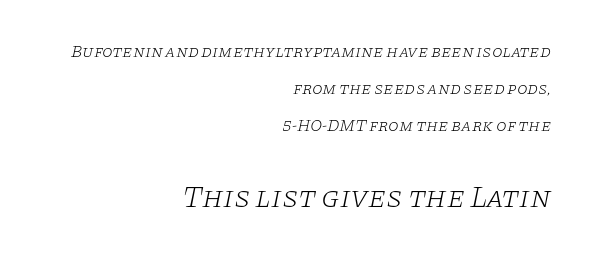
The image shows 30 px light, wide serif type, italic (leaning right); set right-aligned, loose line spacing (2.17x), normal letter spacing, not underlined; the second (bottom) block is 1.76x larger; low stroke contrast and a large x-height.
